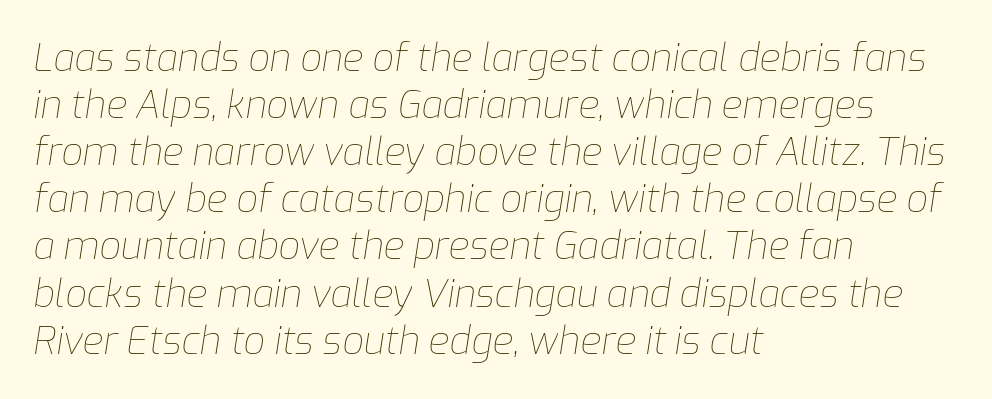
{"italic": "yes", "lean": "right", "slant_degrees": 9, "bold": "no", "weight": "thin", "width": "normal", "stroke_contrast": "low", "x_height": "medium", "monospaced": "no", "underline": "no", "align": "left", "line_spacing_ratio": 1.24, "letter_spacing": "normal", "letter_spacing_em": 0.0, "glyph_px": 38}
